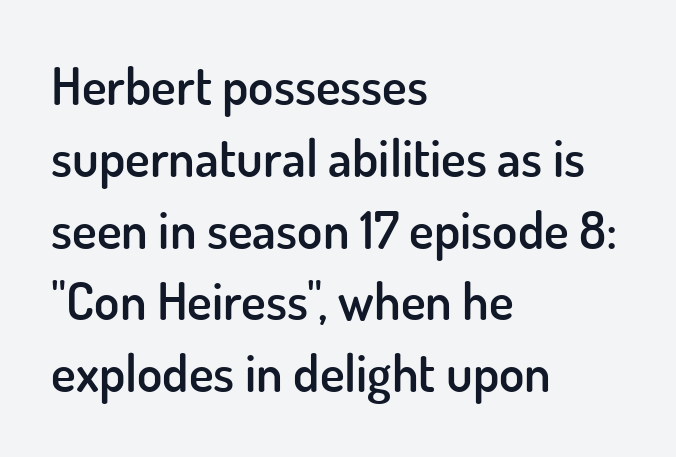
The image shows 52 px semibold sans-serif type, upright; set left-aligned, normal line spacing (1.38x), normal letter spacing, not underlined; low stroke contrast and a small x-height.
